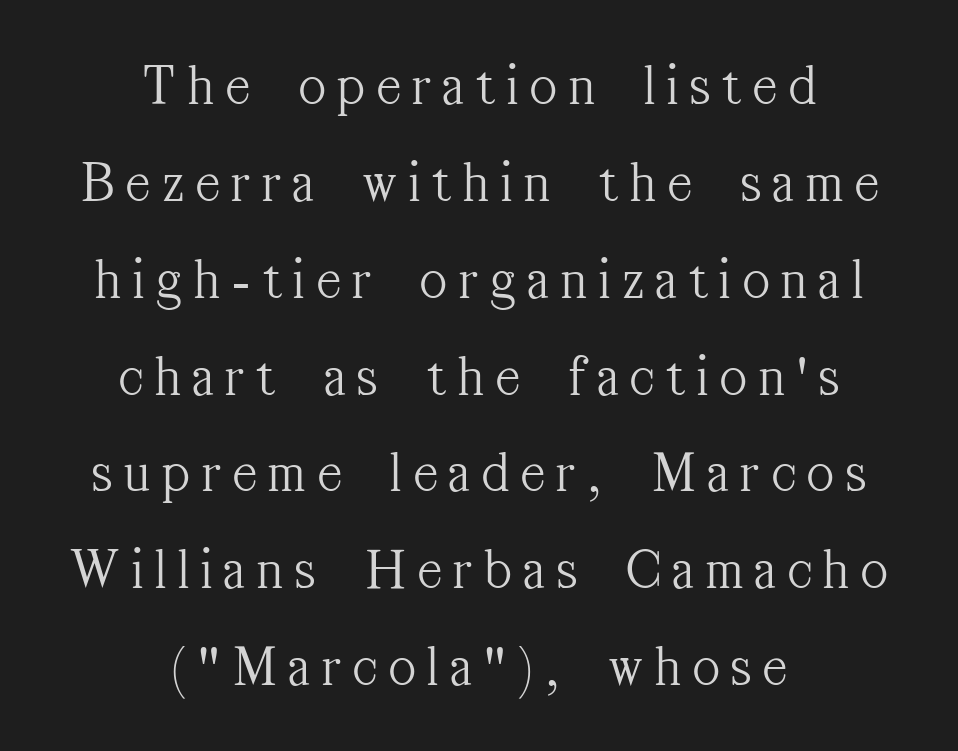
{"serif": "yes", "italic": "no", "bold": "no", "weight": "light", "width": "condensed", "stroke_contrast": "medium", "x_height": "medium", "monospaced": "no", "underline": "no", "align": "center", "line_spacing": "normal", "line_spacing_ratio": 1.67, "letter_spacing": "wide", "letter_spacing_em": 0.21, "glyph_px": 58}
